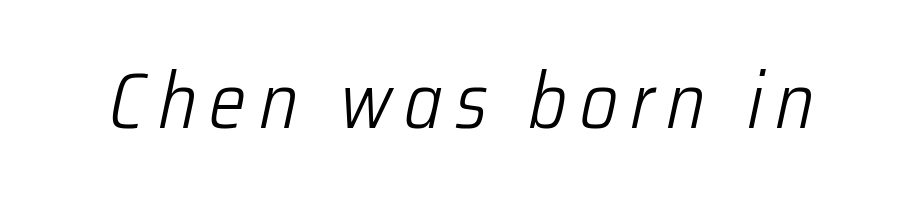
The image shows 78 px light, condensed type, italic (leaning right); set not underlined; low stroke contrast and a medium x-height.
